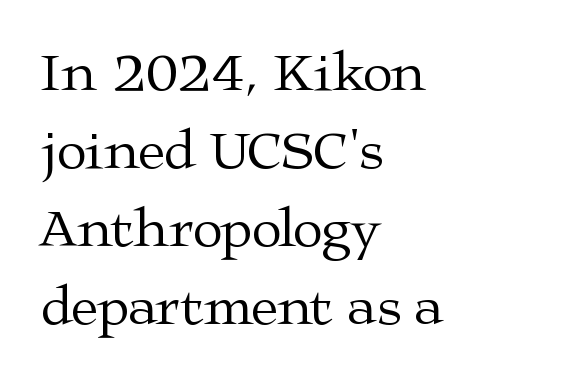
The image shows 55 px regular-weight, wide serif type, upright; set left-aligned, normal line spacing (1.42x), normal letter spacing, not underlined; medium stroke contrast and a medium x-height.
